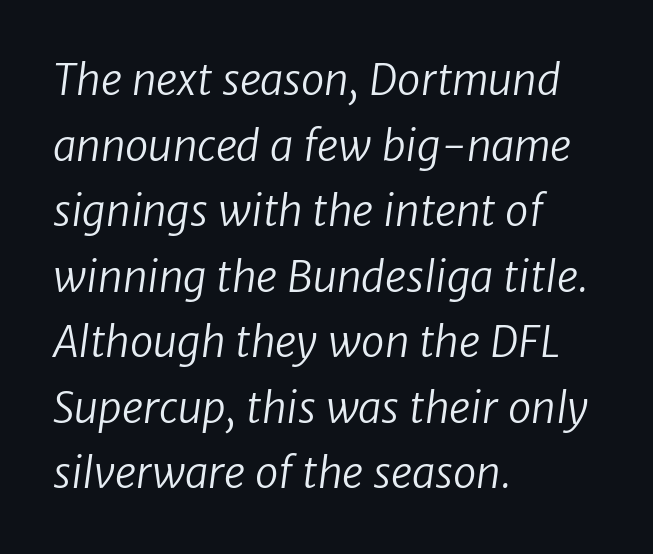
A typesetter would call this leading conventional body-copy spacing. Stems and bowls with no extra thickness — not bold. A typesetter would call this proportional, since set widths differ per character. This sample uses plain, unmodified letter spacing. These lines stack with their left ends in a neat column. The space beneath each line is pristine and unruled.
